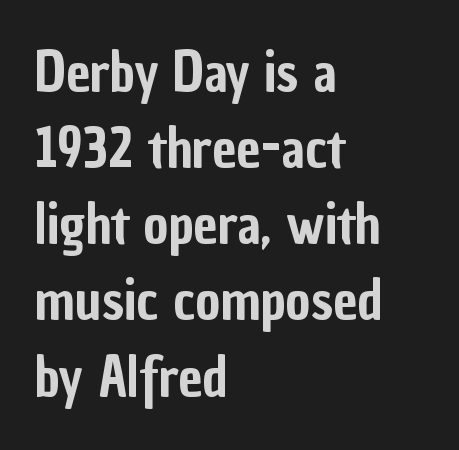
The image shows 54 px condensed sans-serif type, upright; set left-aligned, normal line spacing (1.41x), normal letter spacing, not underlined; low stroke contrast and a medium x-height.
